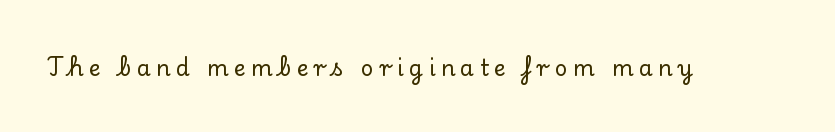
The image shows 22 px text type, upright; set unusually wide letter spacing (+0.25 em), not underlined.
